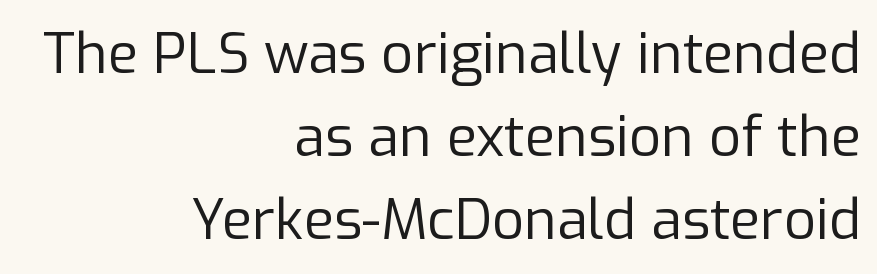
{"serif": "no", "italic": "no", "bold": "no", "weight": "regular", "width": "normal", "stroke_contrast": "low", "x_height": "medium", "monospaced": "no", "underline": "no", "align": "right", "line_spacing": "normal", "line_spacing_ratio": 1.48, "letter_spacing": "normal", "letter_spacing_em": 0.0, "glyph_px": 56}
